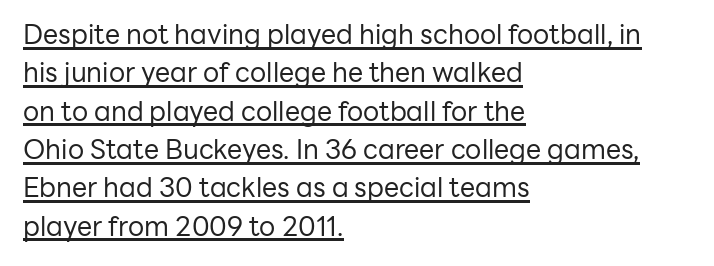
Reading down the column, the eye jumps a familiar distance to each next line. The lines in this sample share a left origin and differ only in where they stop. The font's upright variant was chosen for this text. Compared with undecorated copy, this sample adds a rule below the words. Nobody touched the tracking dial on this one.
